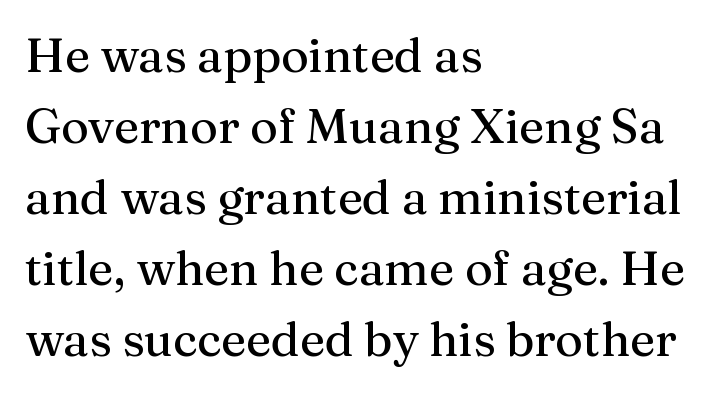
The type sits square on the baseline with zero lean. The designer left line spacing at the default. Plain, unruled lines of type. The setting favours the left margin, as ordinary paragraphs usually do.
